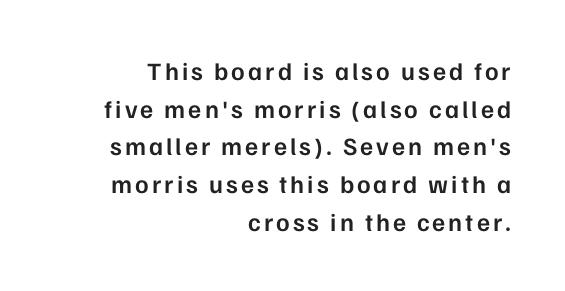
The image shows 25 px text type, upright; set right-aligned, normal line spacing (1.51x), not underlined.
